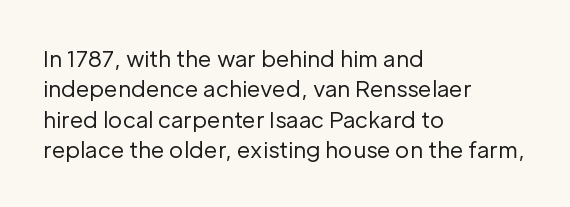
{"italic": "no", "bold": "no", "underline": "no", "align": "left", "line_spacing": "normal", "line_spacing_ratio": 1.38, "letter_spacing": "normal", "letter_spacing_em": 0.0, "glyph_px": 22}
